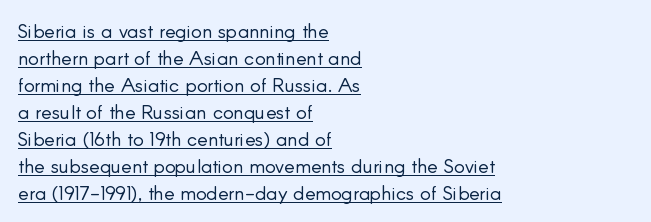
{"italic": "no", "bold": "no", "underline": "yes", "align": "left", "line_spacing": "normal", "line_spacing_ratio": 1.35, "letter_spacing": "normal", "letter_spacing_em": 0.0, "glyph_px": 20}
